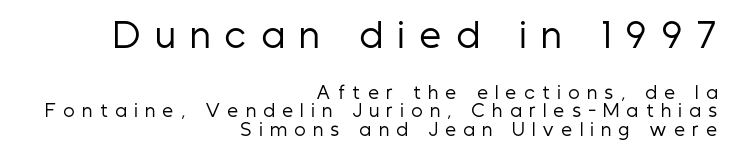
{"serif": "no", "italic": "no", "bold": "no", "weight": "regular", "width": "condensed", "stroke_contrast": "low", "x_height": "medium", "monospaced": "no", "underline": "no", "align": "right", "line_spacing": "tight", "line_spacing_ratio": 1.1, "letter_spacing": "wide", "letter_spacing_em": 0.45, "larger_block": "first", "size_ratio": 2.0, "glyph_px": 34}
